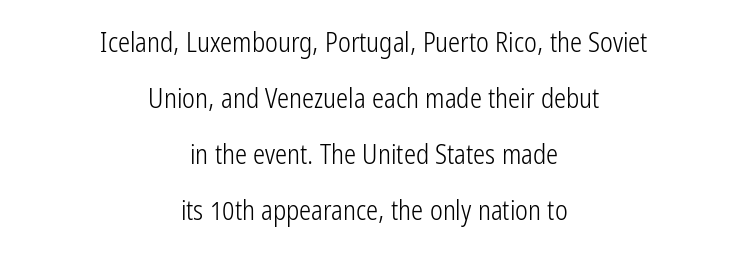
{"italic": "no", "bold": "no", "underline": "no", "align": "center", "line_spacing": "loose", "line_spacing_ratio": 2.08, "letter_spacing": "normal", "letter_spacing_em": 0.0, "glyph_px": 27}
